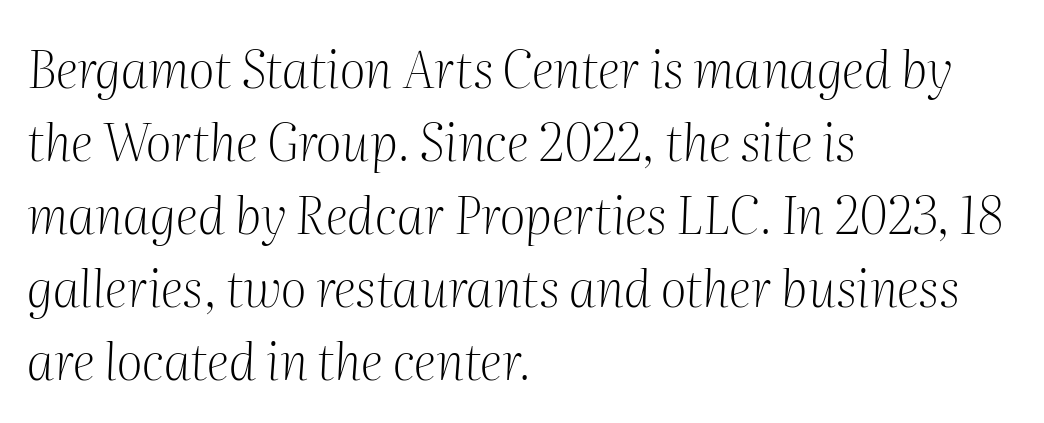
Q: Is the text bold? A: No.
Q: Is the text italic (slanted)? A: Yes, it leans right by about 2 degrees.
Q: Is the typeface a serif or a sans-serif typeface? A: Serif.
Q: Is the text underlined? A: No.
Q: How is the paragraph aligned? A: Left-aligned.
Q: Is the spacing between letters normal or unusually wide? A: Normal.
Q: Is the spacing between lines tight, normal or loose? A: Normal.
Q: Width (condensed, normal, or wide)? A: Normal.
Q: Stroke contrast? A: Medium.
Q: x-height? A: Medium.
Q: Monospaced? A: No.
